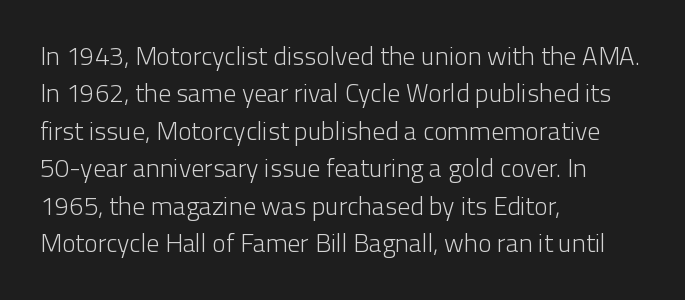
Q: Is the text bold? A: No.
Q: Is the text italic (slanted)? A: No, it is upright.
Q: Is the text underlined? A: No.
Q: How is the paragraph aligned? A: Left-aligned.
Q: Is the spacing between letters normal or unusually wide? A: Normal.
Q: Is the spacing between lines tight, normal or loose? A: Normal.
